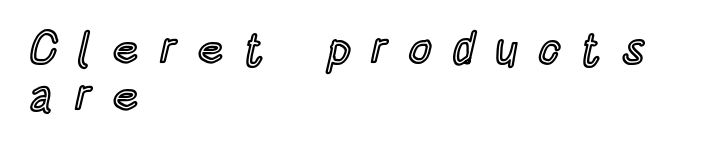
{"width": "condensed", "x_height": "large", "monospaced": "no", "underline": "no", "align": "left", "line_spacing": "tight", "line_spacing_ratio": 1.04, "letter_spacing": "wide", "letter_spacing_em": 0.46, "glyph_px": 45}
